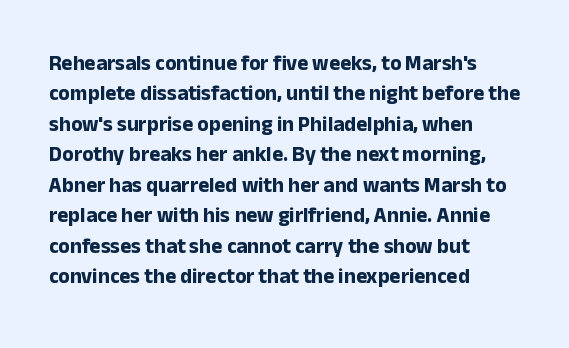
Notice how the stems are strictly vertical — no italics here. These words are printed bold, with thick strokes throughout. Leading: standard. You could call the tracking neutral — neither tight nor loose. The rendering anchors every line to the left-hand side. The words here are not underlined.
